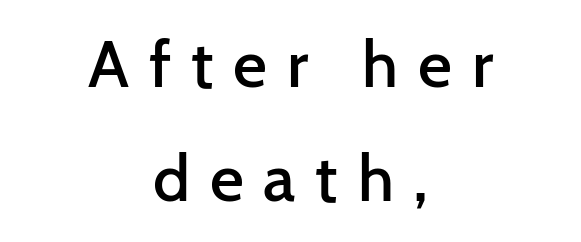
Serif or sans? Sans — the stroke terminals are bare. Rule under the text: the space is simply empty. Italic: no, the glyphs are upright roman. Both edges are ragged and mirror each other, which tells us the setting is centered. Caption: expanded tracking, letters set apart.
